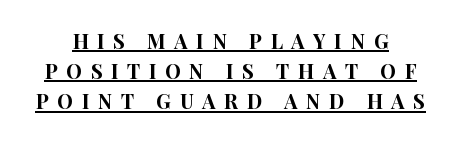
{"italic": "no", "underline": "yes", "line_spacing": "normal", "line_spacing_ratio": 1.51, "letter_spacing": "wide", "letter_spacing_em": 0.43, "glyph_px": 20}
